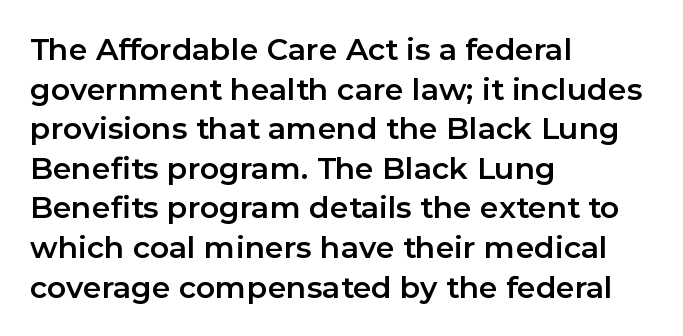
{"serif": "no", "italic": "no", "width": "normal", "stroke_contrast": "low", "x_height": "medium", "monospaced": "no", "underline": "no", "align": "left", "line_spacing": "normal", "line_spacing_ratio": 1.32, "letter_spacing": "normal", "letter_spacing_em": 0.0, "glyph_px": 30}
